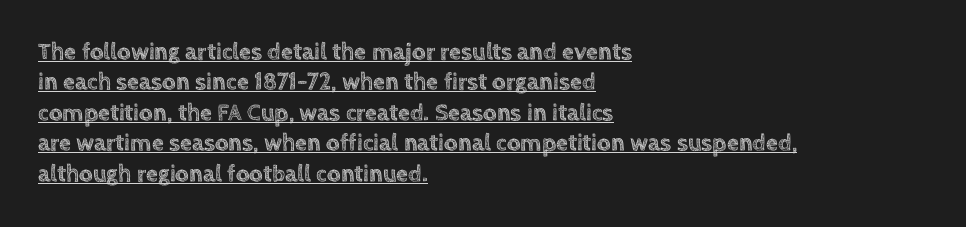
Q: Is the text italic (slanted)? A: No, it is upright.
Q: Is the text underlined? A: Yes.
Q: How is the paragraph aligned? A: Left-aligned.
Q: Is the spacing between letters normal or unusually wide? A: Normal.
Q: Is the spacing between lines tight, normal or loose? A: Normal.
